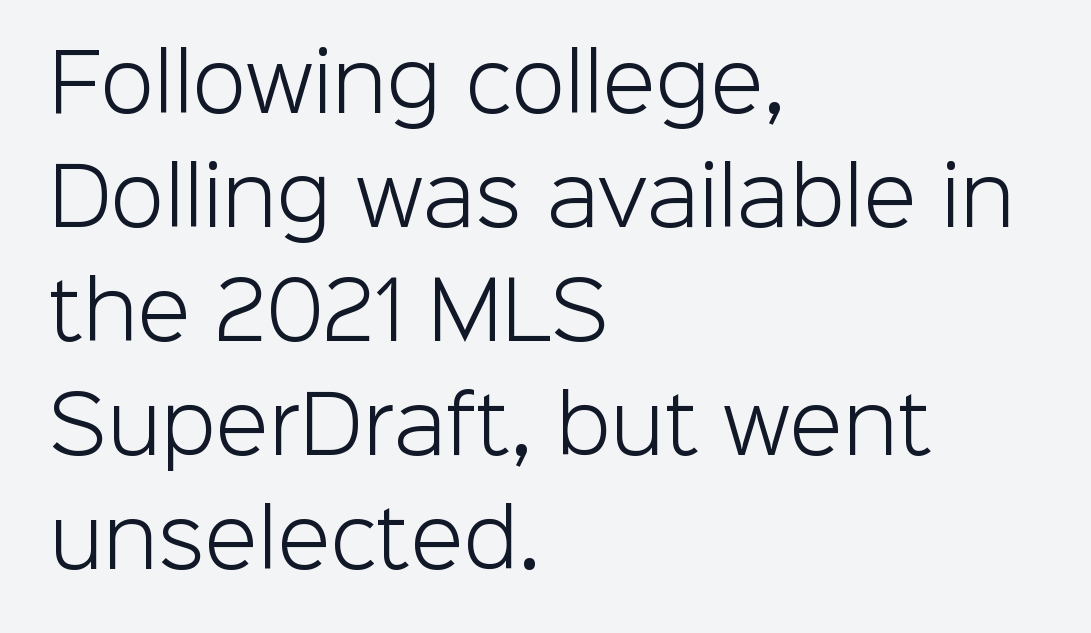
The glyphs in this specimen are sans serif. Nothing unusual about the tracking: characters are spaced as the font intends. Left-aligned paragraph, ragged on the right. No chunkiness to these letters — they're not bold. Horizontal bands of white between lines are of average thickness. The gap between lines stays unmarked.
